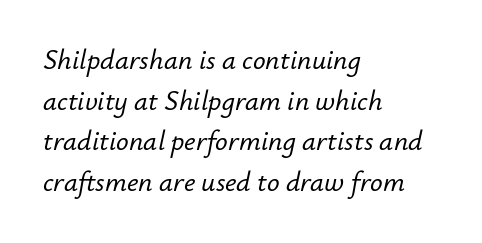
{"italic": "yes", "lean": "right", "slant_degrees": 12, "width": "normal", "stroke_contrast": "low", "x_height": "small", "monospaced": "no", "underline": "no", "align": "left", "line_spacing": "normal", "line_spacing_ratio": 1.45, "letter_spacing": "normal", "letter_spacing_em": 0.0, "glyph_px": 28}
